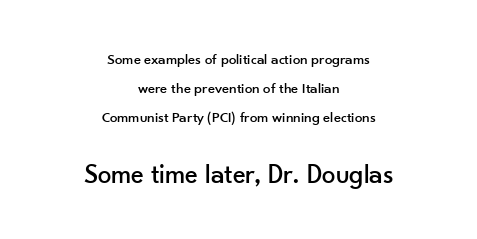
The rendering enlarges the type as you move from the upper chunk to the lower. Does the copy run flush right? No — it is centered line by line. Underlining? Definitely not there. The type sits square on the baseline with zero lean. One glance says open: line gaps are wider than usual. Letter spacing: default.
